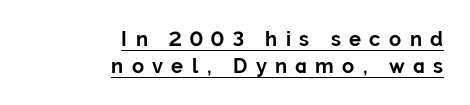
Strong, thick strokes mark this as bold type. Designer's note — italics off, roman on. A student would call this right alignment; a typographer would say flush right, rag left. Compared with typical paragraphs, the rows here are spaced about the same.
